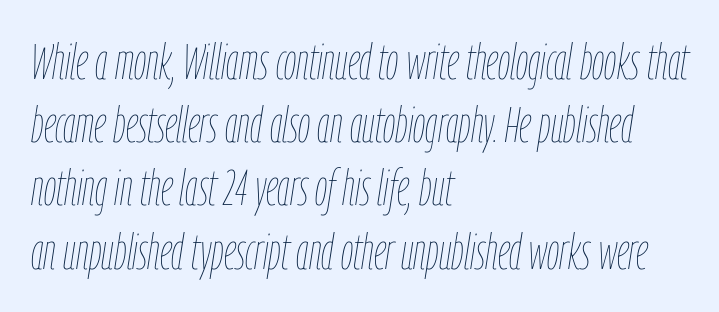
The image shows 49 px thin, condensed type, italic (leaning right); set left-aligned, normal line spacing (1.29x), normal letter spacing, not underlined; low stroke contrast and a medium x-height.
